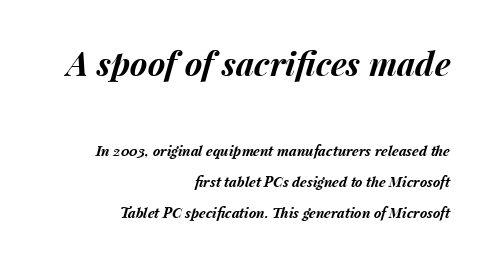
{"italic": "yes", "lean": "right", "slant_degrees": 15, "bold": "yes", "weight": "bold", "width": "normal", "stroke_contrast": "medium", "x_height": "medium", "monospaced": "no", "underline": "no", "align": "right", "line_spacing": "loose", "line_spacing_ratio": 2.23, "letter_spacing": "normal", "letter_spacing_em": 0.0, "larger_block": "first", "size_ratio": 2.36, "glyph_px": 33}
